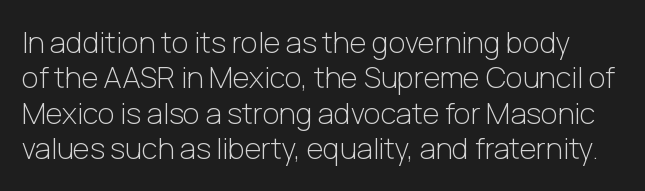
Observe the ordinary spacing: letters are neighbours, not strangers. Bare-footed words on every line. Each letter keeps its own natural width here, so spacing adapts to shape. Each letter's strokes conclude bluntly, with no projecting serifs. Rendered with straight, roman letterforms.
